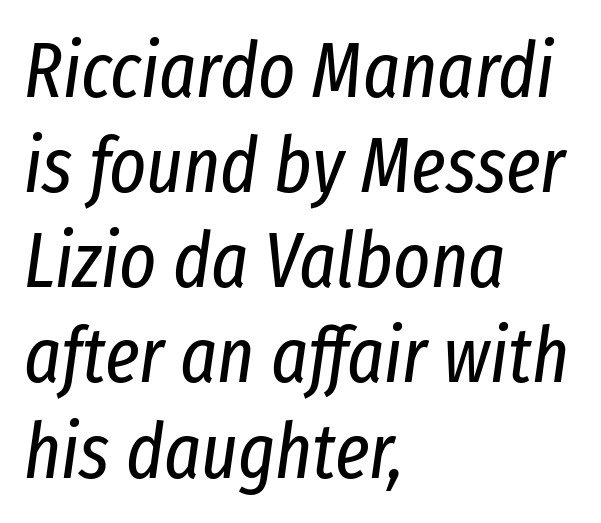
The image shows 78 px regular-weight, condensed type, italic (leaning right); set left-aligned, line spacing 1.22x, normal letter spacing, not underlined; low stroke contrast and a medium x-height.
